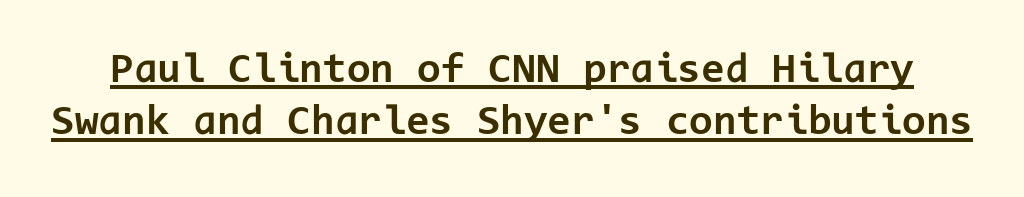
Q: Is the text bold? A: Yes.
Q: Is the text italic (slanted)? A: No, it is upright.
Q: Is the typeface a serif or a sans-serif typeface? A: Sans-serif.
Q: Is the text underlined? A: Yes.
Q: Is the spacing between letters normal or unusually wide? A: Normal.
Q: Width (condensed, normal, or wide)? A: Normal.
Q: Stroke contrast? A: Low.
Q: x-height? A: Medium.
Q: Monospaced? A: Yes.
